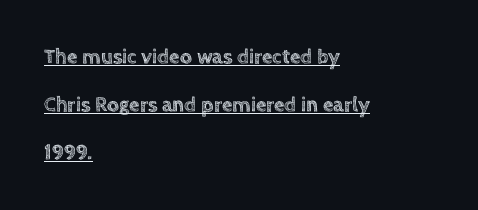
What's the leading like? Stretched, with rows far apart. Tracking value appears to be zero — textbook default spacing. Style check: upright. The rendered words wear a rule along their underside. Layout note: lines flush left.
